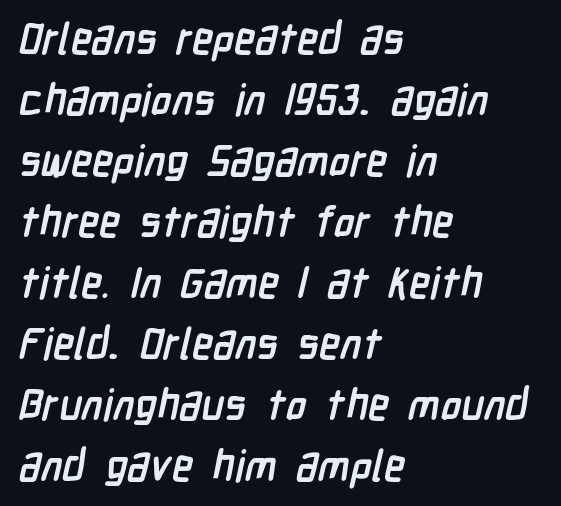
Q: Is the text bold? A: Yes.
Q: Is the typeface a serif or a sans-serif typeface? A: Sans-serif.
Q: Is the text underlined? A: No.
Q: How is the paragraph aligned? A: Left-aligned.
Q: Is the spacing between letters normal or unusually wide? A: Normal.
Q: Is the spacing between lines tight, normal or loose? A: Normal.
Q: Width (condensed, normal, or wide)? A: Condensed.
Q: Stroke contrast? A: Low.
Q: x-height? A: Medium.
Q: Monospaced? A: No.
